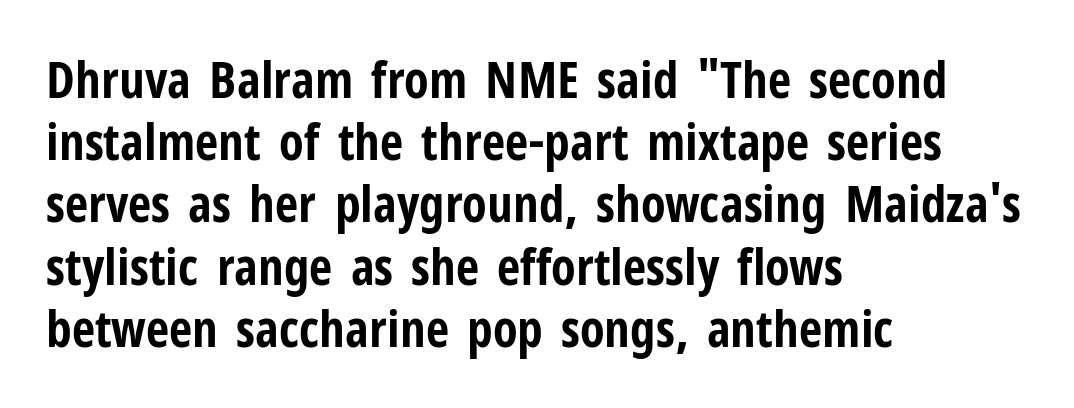
{"serif": "no", "italic": "no", "bold": "yes", "weight": "bold", "width": "condensed", "stroke_contrast": "low", "x_height": "medium", "monospaced": "no", "underline": "no", "align": "left", "line_spacing_ratio": 1.22, "letter_spacing": "normal", "letter_spacing_em": 0.0, "glyph_px": 51}
